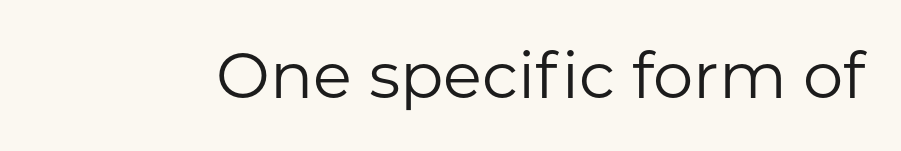
Q: Is the text bold? A: No.
Q: Is the text italic (slanted)? A: No, it is upright.
Q: Is the typeface a serif or a sans-serif typeface? A: Sans-serif.
Q: Is the text underlined? A: No.
Q: Is the spacing between letters normal or unusually wide? A: Normal.
Q: Width (condensed, normal, or wide)? A: Normal.
Q: Stroke contrast? A: Low.
Q: x-height? A: Medium.
Q: Monospaced? A: No.
